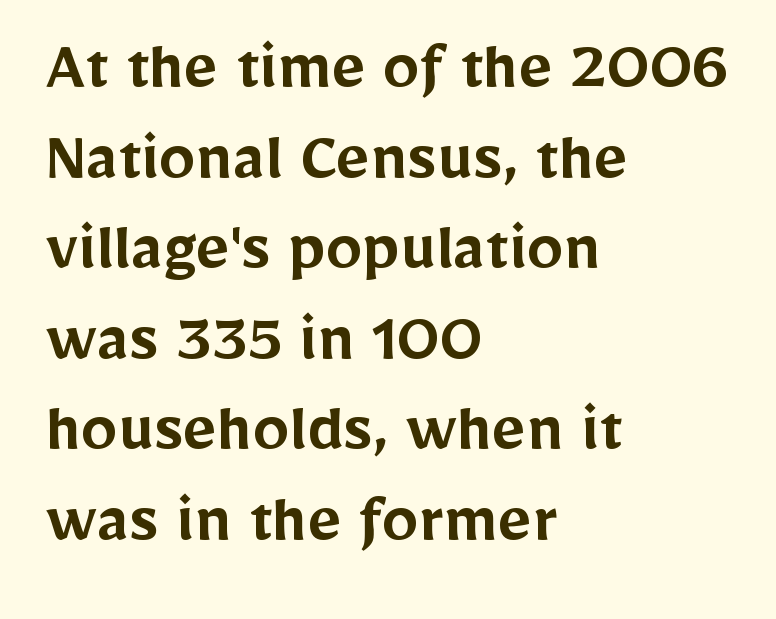
As a designer I'd log this as weight 600, semibold. The passage shown is typed in a proportional face where columns would drift. The letterforms sit shoulder to shoulder at normal distance. Descenders are the only things crossing below the line. This sample uses an upright cut, with every glyph sitting square on the baseline. Serifs: no, the terminals of the letterforms are clean.
